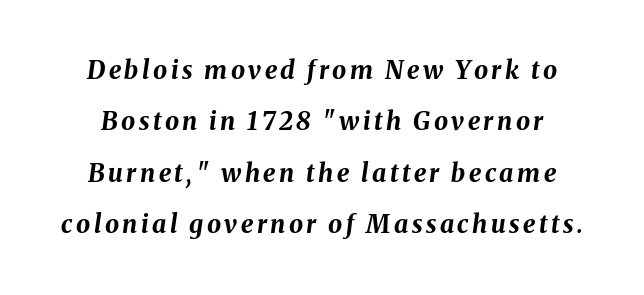
{"italic": "yes", "lean": "right", "slant_degrees": 8, "bold": "yes", "underline": "no", "line_spacing": "loose", "line_spacing_ratio": 2.06, "glyph_px": 25}
